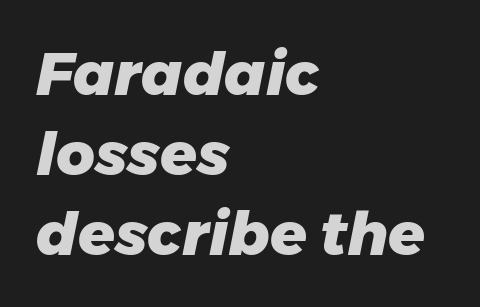
Q: Is the text bold? A: Yes.
Q: Is the text italic (slanted)? A: Yes, it leans right by about 11 degrees.
Q: Is the text underlined? A: No.
Q: How is the paragraph aligned? A: Left-aligned.
Q: Is the spacing between letters normal or unusually wide? A: Normal.
Q: Is the spacing between lines tight, normal or loose? A: Normal.
Q: Width (condensed, normal, or wide)? A: Normal.
Q: Stroke contrast? A: Low.
Q: x-height? A: Medium.
Q: Monospaced? A: No.
